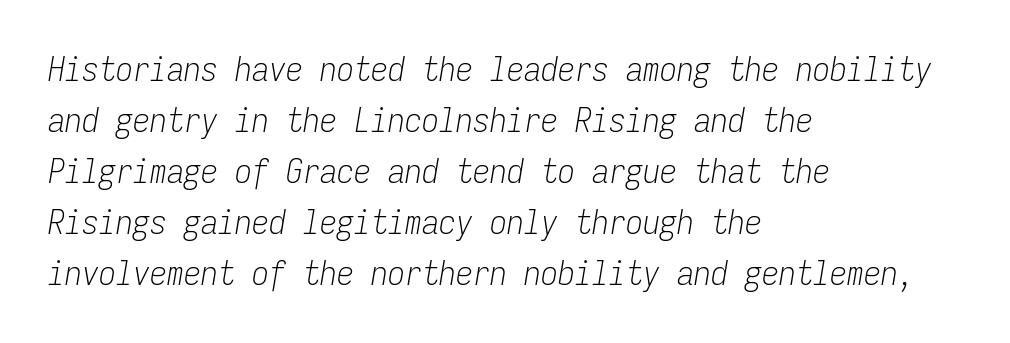
{"italic": "yes", "lean": "right", "slant_degrees": 9, "bold": "no", "weight": "light", "width": "condensed", "stroke_contrast": "low", "x_height": "medium", "monospaced": "yes", "underline": "no", "align": "left", "line_spacing": "normal", "line_spacing_ratio": 1.5, "letter_spacing": "normal", "letter_spacing_em": 0.0, "glyph_px": 34}
